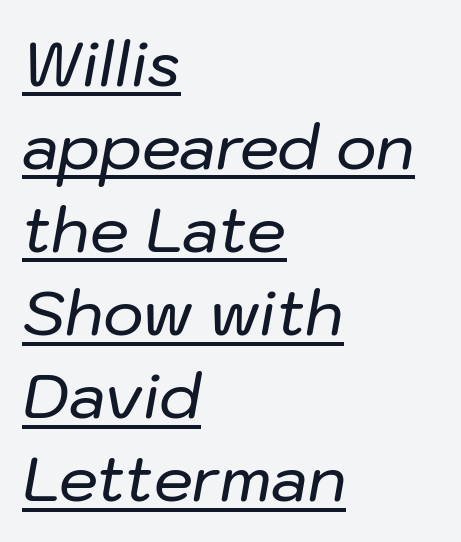
{"italic": "yes", "lean": "right", "slant_degrees": 10, "width": "normal", "stroke_contrast": "low", "x_height": "medium", "monospaced": "no", "underline": "yes", "align": "left", "line_spacing": "normal", "line_spacing_ratio": 1.34, "letter_spacing": "normal", "letter_spacing_em": 0.0, "glyph_px": 62}
